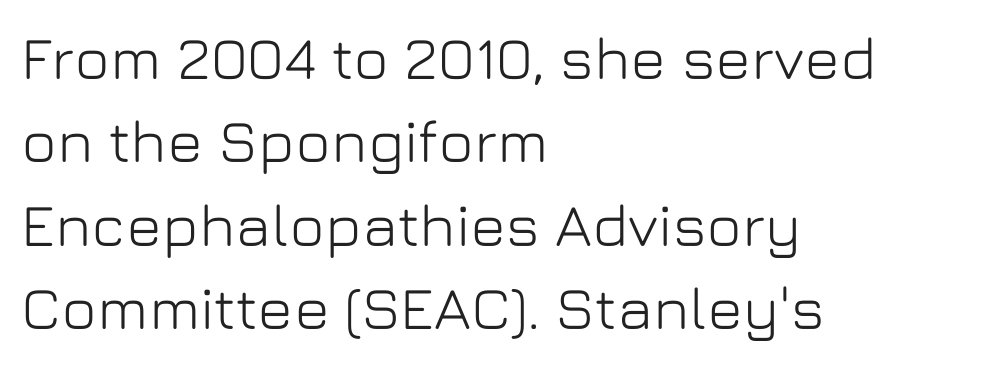
Compared with a centered layout, this one pins lines to the left instead. Rows of type keep a routine distance in the vertical direction. Classification — sans serif. Think of a printed novel: that variable character pitch is what you see here. The horizontal fit of the characters is conventional and even. Italic: no, the glyphs are upright roman.
